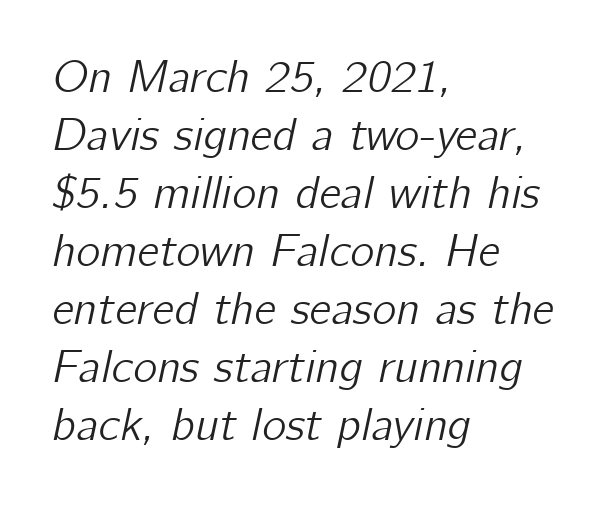
Looks like regular typesetting: each glyph gets only the width it needs. Descenders are the only things crossing below the line. These lines are set flush left with a ragged right edge. Baseline-to-baseline distance is the conventional proportion of letter height.
